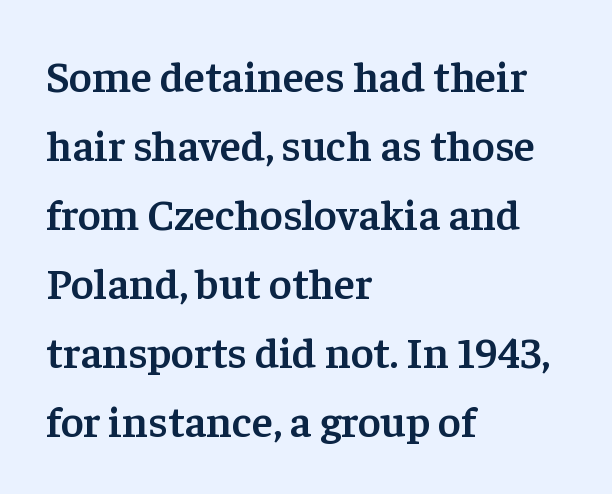
The image shows 44 px semibold serif type, upright; set left-aligned, normal line spacing (1.57x), normal letter spacing, not underlined; low stroke contrast and a medium x-height.
